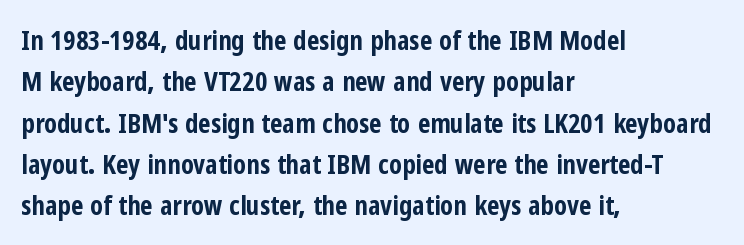
The image shows 27 px bold type, upright; set left-aligned, normal line spacing (1.53x), normal letter spacing, not underlined.
